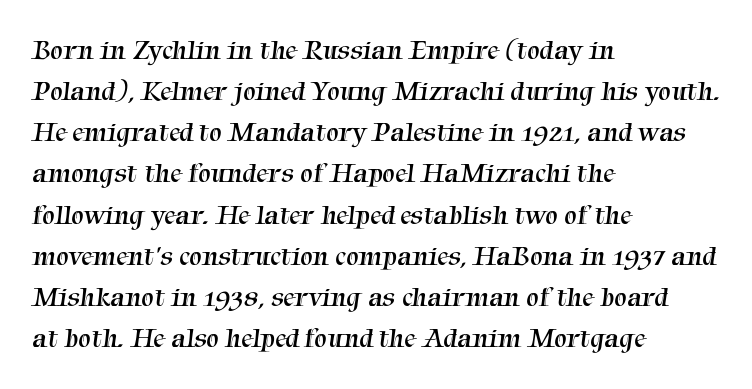
These lines keep a tight, regular rhythm from letter to letter. The gap between lines stays unmarked. If you measured baseline to baseline, you'd find a middling distance. The face used here is seriffed, in the tradition of book romans. Unbolded letterforms with no extra heft. This sample has the flowing, uneven cadence of proportional lettering.
